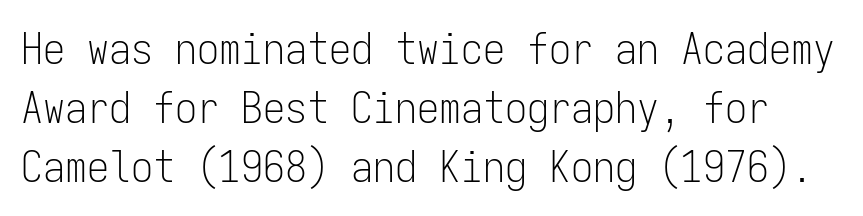
{"serif": "no", "italic": "no", "bold": "no", "weight": "light", "width": "condensed", "stroke_contrast": "low", "x_height": "medium", "monospaced": "yes", "underline": "no", "line_spacing": "normal", "line_spacing_ratio": 1.34, "letter_spacing": "normal", "letter_spacing_em": 0.0, "glyph_px": 44}
